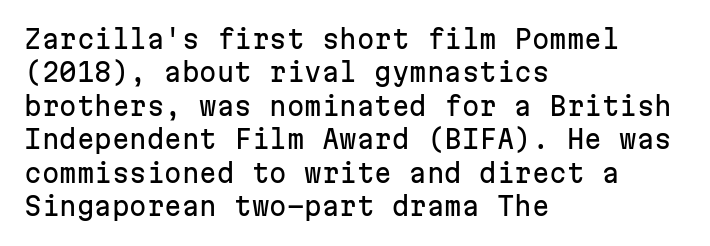
The image shows 25 px text type, upright; set left-aligned, normal line spacing (1.34x), normal letter spacing, not underlined.
